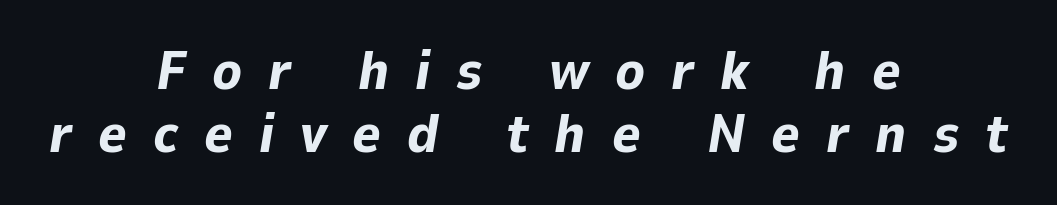
Q: Is the text bold? A: Yes.
Q: Is the text italic (slanted)? A: Yes, it leans right by about 9 degrees.
Q: Is the text underlined? A: No.
Q: How is the paragraph aligned? A: Centered.
Q: Is the spacing between letters normal or unusually wide? A: Unusually wide.
Q: Is the spacing between lines tight, normal or loose? A: Tight.
Q: Width (condensed, normal, or wide)? A: Normal.
Q: Stroke contrast? A: Low.
Q: x-height? A: Medium.
Q: Monospaced? A: No.
